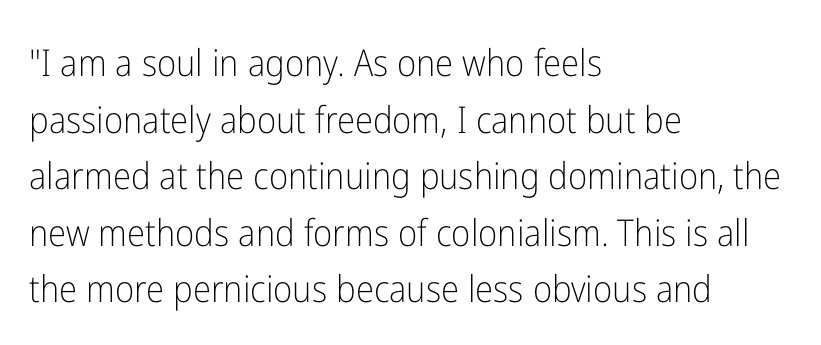
The letters advance in unequal steps, a hallmark of proportional type. Nothing unusual about the tracking: characters are spaced as the font intends. Nobody drew a line under any word here. A normal amount of white space separates one row of letters from the next. Tall strokes in this sample are plumb rather than angled. The face used here is a sans, in the tradition of grotesques and geometrics.
